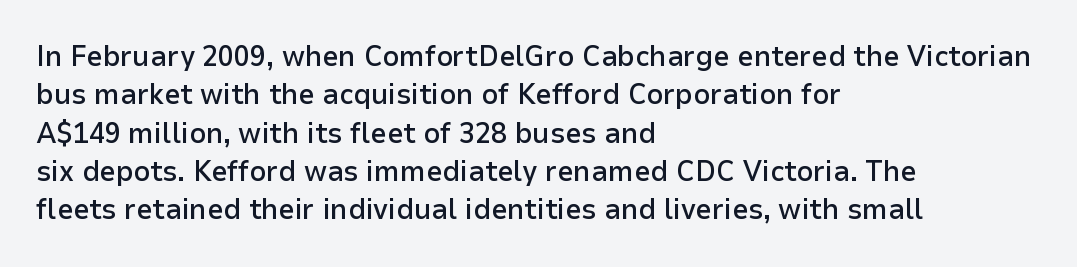
{"serif": "no", "italic": "no", "bold": "semi", "weight": "semibold", "width": "normal", "stroke_contrast": "low", "x_height": "medium", "monospaced": "no", "underline": "no", "align": "left", "line_spacing": "normal", "line_spacing_ratio": 1.32, "letter_spacing": "normal", "letter_spacing_em": 0.0, "glyph_px": 29}
